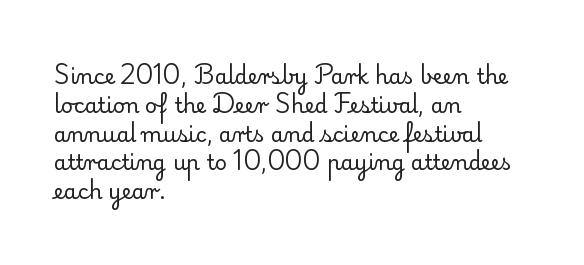
Q: Is the text bold? A: No.
Q: Is the text italic (slanted)? A: No, it is upright.
Q: Is the text underlined? A: No.
Q: How is the paragraph aligned? A: Left-aligned.
Q: Is the spacing between letters normal or unusually wide? A: Normal.
Q: Is the spacing between lines tight, normal or loose? A: Normal.
